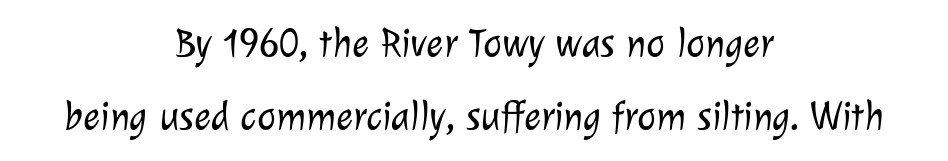
Q: Is the text bold? A: No.
Q: Is the typeface a serif or a sans-serif typeface? A: Sans-serif.
Q: Is the text underlined? A: No.
Q: How is the paragraph aligned? A: Centered.
Q: Is the spacing between letters normal or unusually wide? A: Normal.
Q: Width (condensed, normal, or wide)? A: Normal.
Q: Stroke contrast? A: Low.
Q: x-height? A: Medium.
Q: Monospaced? A: No.
